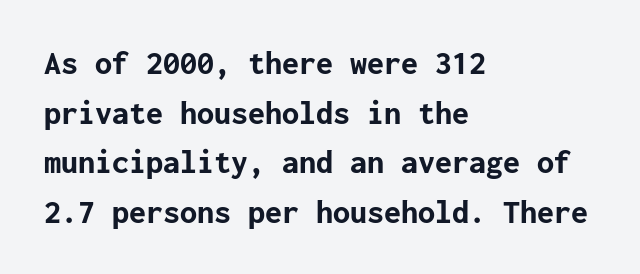
Q: Is the text bold? A: Yes.
Q: Is the text italic (slanted)? A: No, it is upright.
Q: Is the typeface a serif or a sans-serif typeface? A: Sans-serif.
Q: Is the text underlined? A: No.
Q: How is the paragraph aligned? A: Left-aligned.
Q: Is the spacing between letters normal or unusually wide? A: Normal.
Q: Is the spacing between lines tight, normal or loose? A: Normal.
Q: Width (condensed, normal, or wide)? A: Normal.
Q: Stroke contrast? A: Low.
Q: x-height? A: Medium.
